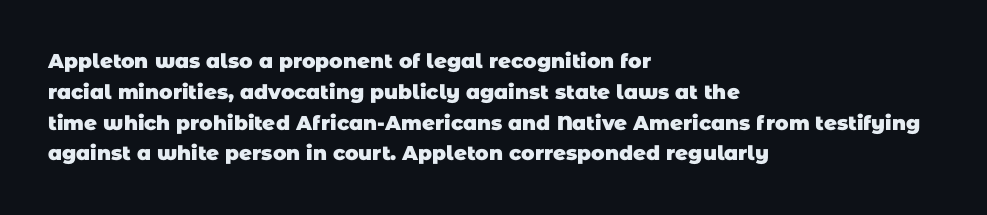
The image shows 20 px bold type; set left-aligned, normal line spacing (1.54x), normal letter spacing, not underlined.
